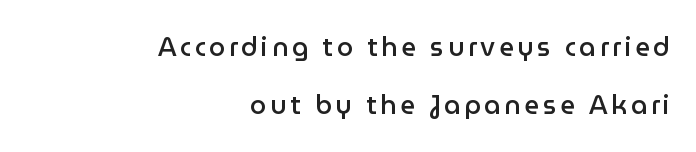
Check under the words: just untouched page. It's the straight-up-and-down kind of type. The space between consecutive lines is lavish. Leftover space on each line is placed entirely before the opening word.
